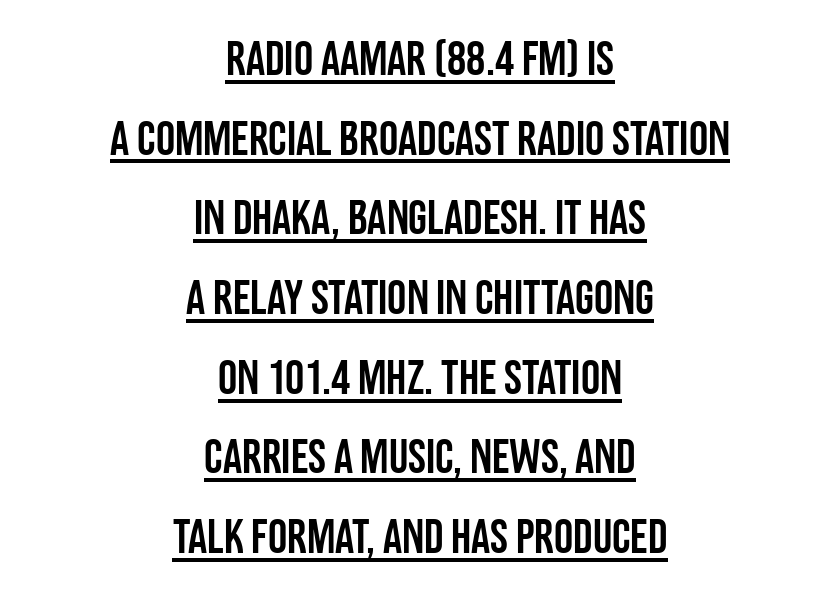
Is there any slant? The stems are plumb. Short and long lines alike share a common midpoint. The glyphs are accompanied by a horizontal stroke just below them. A typesetter would label this face a sans. The passage shown is typed in a proportional face where columns would drift. How would I describe the line gaps? Plain and ordinary.
